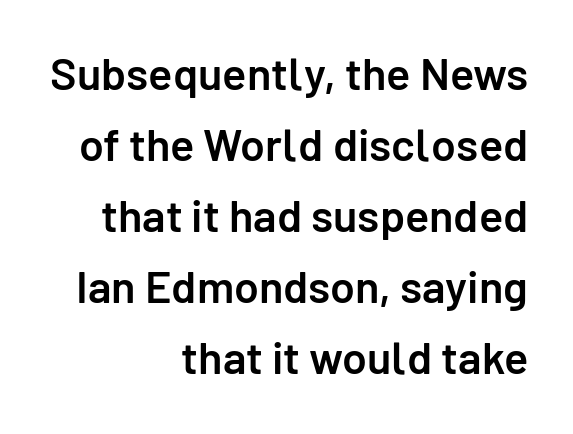
Q: Is the text bold? A: Semi-bold.
Q: Is the text italic (slanted)? A: No, it is upright.
Q: Is the typeface a serif or a sans-serif typeface? A: Sans-serif.
Q: Is the text underlined? A: No.
Q: How is the paragraph aligned? A: Right-aligned.
Q: Is the spacing between letters normal or unusually wide? A: Normal.
Q: Is the spacing between lines tight, normal or loose? A: Normal.
Q: Width (condensed, normal, or wide)? A: Normal.
Q: Stroke contrast? A: Low.
Q: x-height? A: Medium.
Q: Monospaced? A: No.
